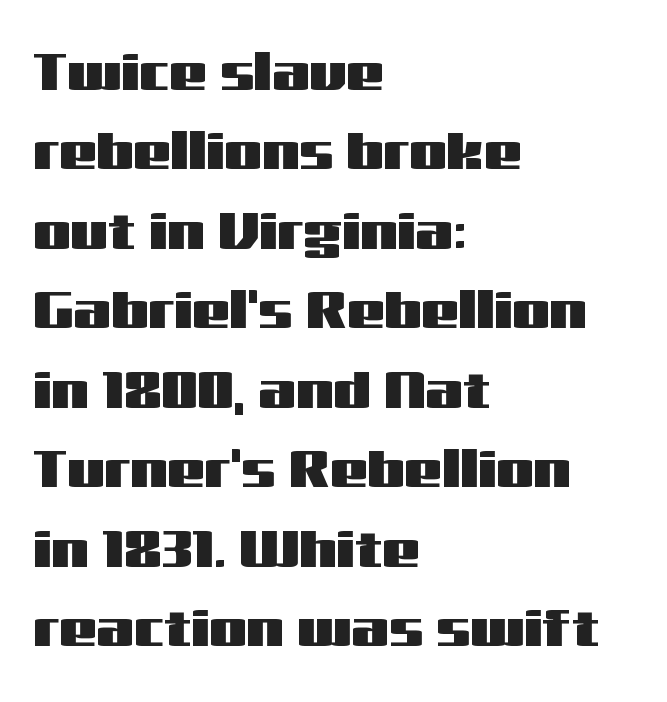
Q: Is the text italic (slanted)? A: No, it is upright.
Q: Is the typeface a serif or a sans-serif typeface? A: Sans-serif.
Q: Is the text underlined? A: No.
Q: How is the paragraph aligned? A: Left-aligned.
Q: Is the spacing between letters normal or unusually wide? A: Normal.
Q: Is the spacing between lines tight, normal or loose? A: Normal.
Q: Width (condensed, normal, or wide)? A: Wide.
Q: Stroke contrast? A: Medium.
Q: x-height? A: Medium.
Q: Monospaced? A: No.
